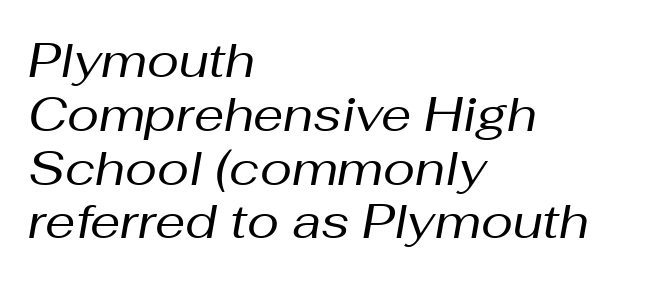
{"italic": "yes", "lean": "right", "slant_degrees": 10, "bold": "no", "weight": "regular", "width": "normal", "stroke_contrast": "medium", "x_height": "medium", "monospaced": "no", "underline": "no", "align": "left", "line_spacing": "tight", "line_spacing_ratio": 1.12, "letter_spacing": "normal", "letter_spacing_em": 0.0, "glyph_px": 48}
